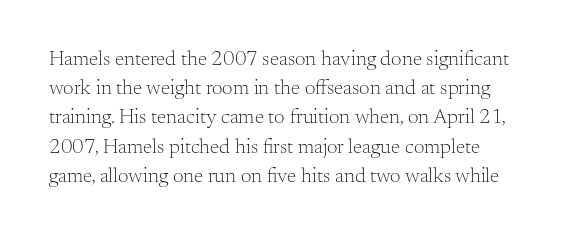
{"italic": "no", "bold": "no", "underline": "no", "line_spacing": "normal", "line_spacing_ratio": 1.39, "letter_spacing": "normal", "letter_spacing_em": 0.0, "glyph_px": 21}
